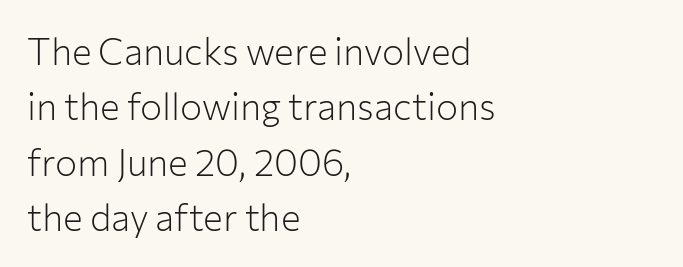
The letters stand upright; this is a roman face. Weight class: somewhere from thin through regular. The ragged edge is on the right, which tells us the setting is flush left. What's the leading like? Ordinary, nothing unusual. A sans-serif font was chosen for this passage. Check the space under the baseline: it is left empty.
